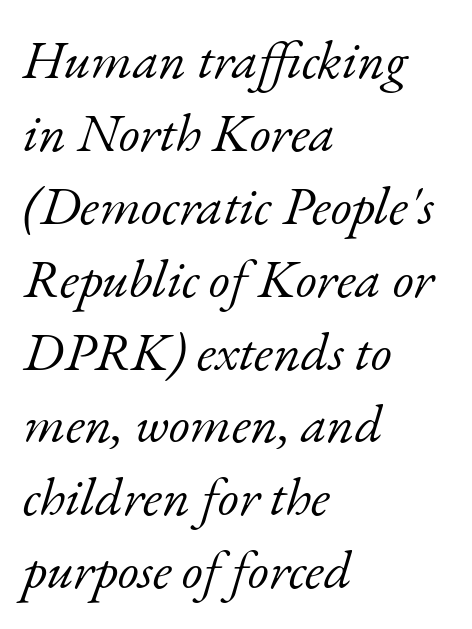
Characters follow at the spacing the type designer built in. Font category for this specimen: serif. When letters slant like this, we call the style italic. Think of a printed novel: that variable character pitch is what you see here. This sample keeps an unexceptional amount of space between lines. The glyphs are unaccompanied by any horizontal stroke below them.
